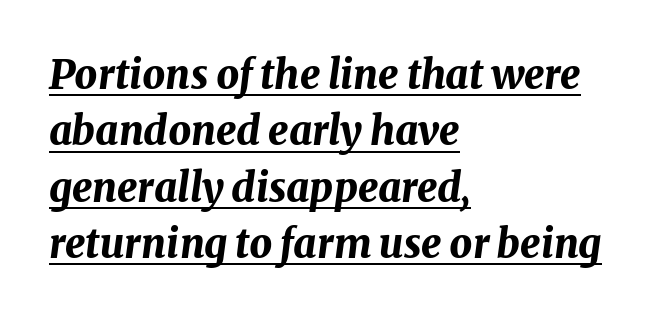
Here the designer chose a conventional face with non-uniform glyph widths. Nobody touched the tracking dial on this one. Quick note: underline on. The glyphs have the mass of a bold cut. You can tell it's italic because the verticals aren't actually vertical.
